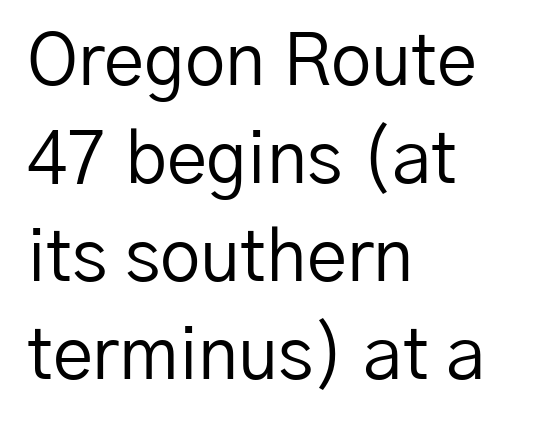
Honestly, the letter spacing is just normal — you wouldn't notice it. Each letter keeps its own natural width here, so spacing adapts to shape. The baseline area is clear. The paragraph has a hard left edge and a soft right edge. Unbolded letterforms with no extra heft. Letterform terminals end flat and unadorned throughout the passage.
